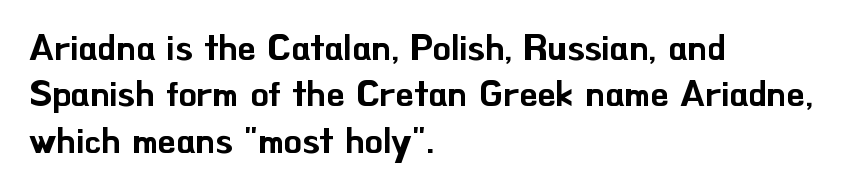
The rag falls on the right side of this text block. Check where the strokes stop: nothing finishes them off — pure sans. Every stem runs plumb, perpendicular to the baseline. One glance says typical: line gaps are just what's usual. Is this a fixed-width face? No — the glyphs have proportional, varying widths. This rendering leaves character spacing at its baseline value.
